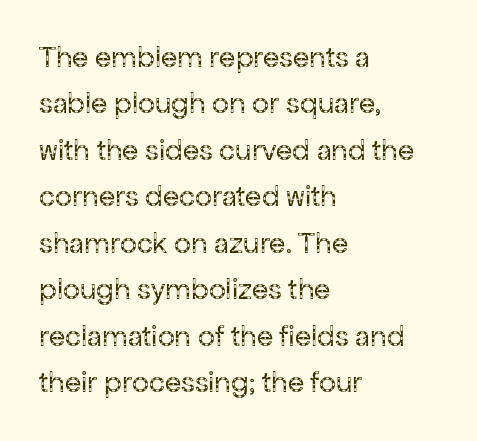
The image shows 30 px regular-weight sans-serif type, upright; set left-aligned, normal line spacing (1.55x), normal letter spacing, not underlined; low stroke contrast and a medium x-height.
